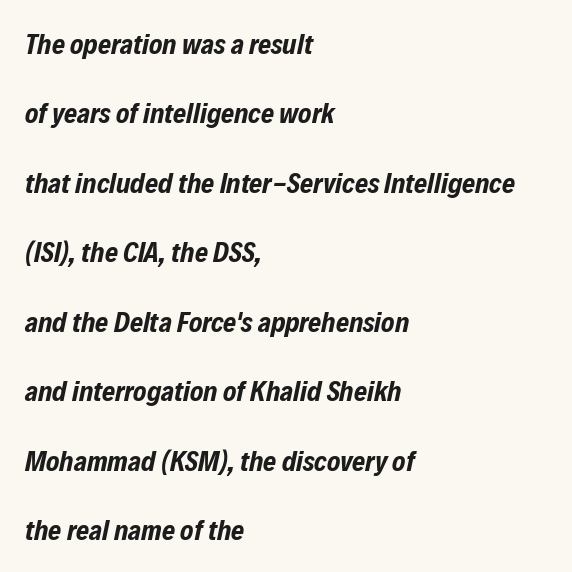
{"italic": "yes", "lean": "right", "slant_degrees": 12, "bold": "yes", "weight": "bold", "width": "condensed", "stroke_contrast": "low", "x_height": "medium", "monospaced": "no", "underline": "no", "align": "left", "line_spacing": "loose", "line_spacing_ratio": 2.48, "letter_spacing": "normal", "letter_spacing_em": 0.0, "glyph_px": 28}
